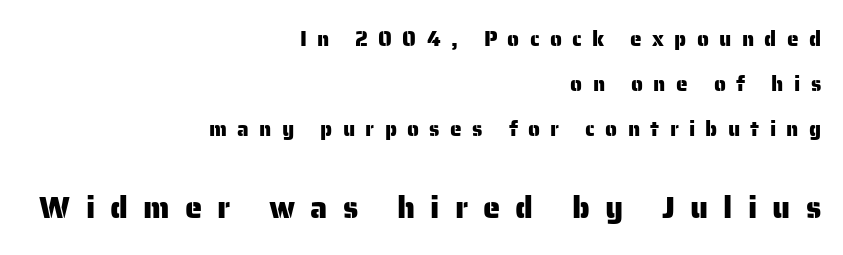
{"serif": "no", "italic": "no", "width": "normal", "stroke_contrast": "low", "x_height": "medium", "monospaced": "no", "underline": "no", "align": "right", "line_spacing": "loose", "line_spacing_ratio": 2.15, "letter_spacing": "wide", "letter_spacing_em": 0.49, "larger_block": "second", "size_ratio": 1.48, "glyph_px": 31}
